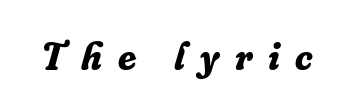
Q: Is the text bold? A: Yes.
Q: Is the text italic (slanted)? A: Yes, it leans right by about 16 degrees.
Q: Is the typeface a serif or a sans-serif typeface? A: Serif.
Q: Is the text underlined? A: No.
Q: Is the spacing between letters normal or unusually wide? A: Unusually wide.
Q: Width (condensed, normal, or wide)? A: Normal.
Q: Stroke contrast? A: Low.
Q: x-height? A: Small.
Q: Monospaced? A: No.
